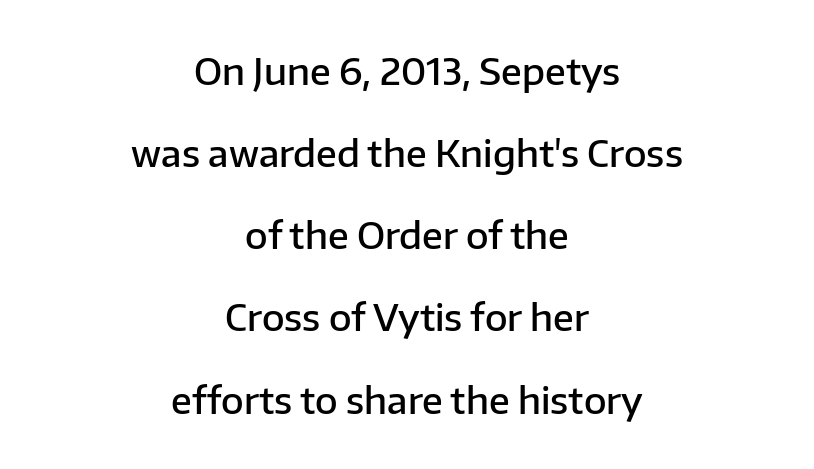
{"serif": "no", "italic": "no", "bold": "semi", "weight": "semibold", "width": "normal", "stroke_contrast": "low", "x_height": "medium", "monospaced": "no", "underline": "no", "align": "center", "line_spacing": "loose", "line_spacing_ratio": 2.22, "letter_spacing": "normal", "letter_spacing_em": 0.0, "glyph_px": 37}
